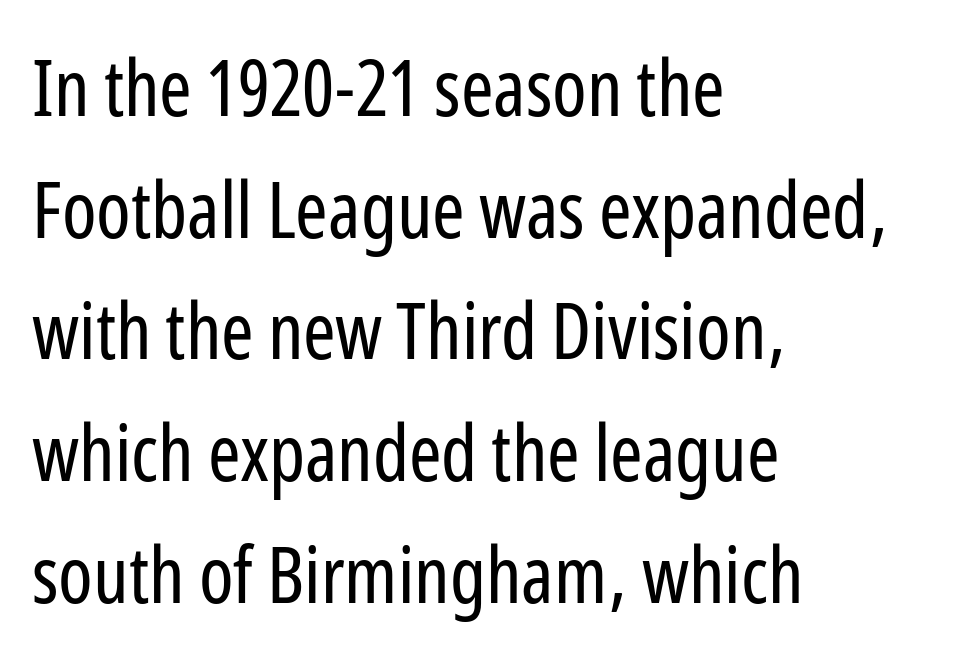
Looks like regular typesetting: each glyph gets only the width it needs. Caption: face not bold, strokes unweighted. A typesetter would call this leading conventional body-copy spacing. The face used here is a sans, in the tradition of grotesques and geometrics.
